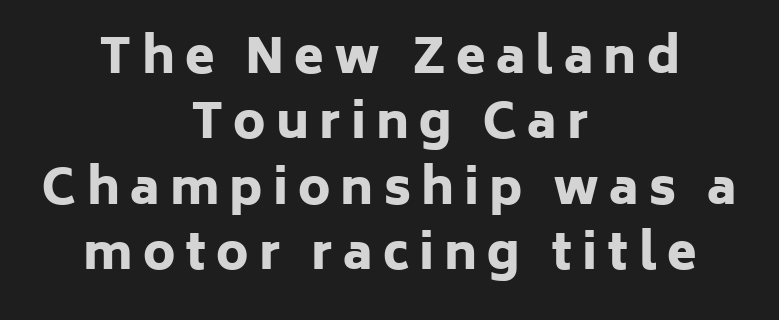
Note the varied advance widths — an 'i' is clearly narrower than an 'm'. In terms of weight, the rendering is a true, heavy bold. There is plenty of visible air inserted between adjacent glyphs. Descenders are the only things crossing below the line. If you drew a line through each stem, it would be perfectly vertical.
